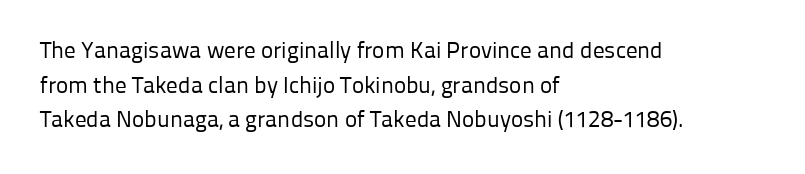
Q: Is the text bold? A: No.
Q: Is the text italic (slanted)? A: No, it is upright.
Q: Is the text underlined? A: No.
Q: How is the paragraph aligned? A: Left-aligned.
Q: Is the spacing between letters normal or unusually wide? A: Normal.
Q: Is the spacing between lines tight, normal or loose? A: Normal.
